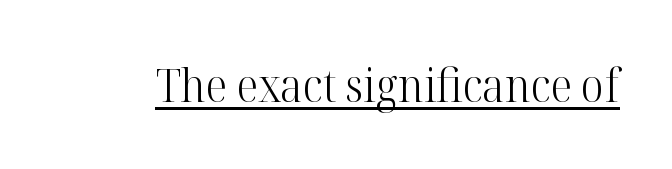
Q: Is the text bold? A: No.
Q: Is the text italic (slanted)? A: No, it is upright.
Q: Is the typeface a serif or a sans-serif typeface? A: Serif.
Q: Is the text underlined? A: Yes.
Q: Is the spacing between letters normal or unusually wide? A: Normal.
Q: Width (condensed, normal, or wide)? A: Normal.
Q: Stroke contrast? A: High.
Q: x-height? A: Medium.
Q: Monospaced? A: No.
